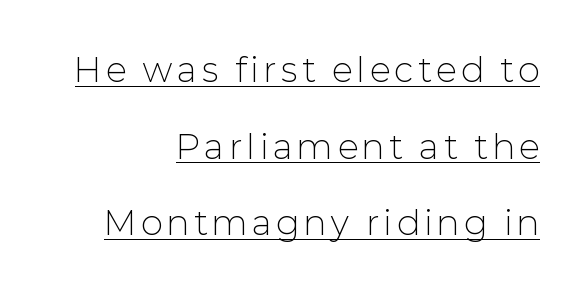
Q: Is the text bold? A: No.
Q: Is the text italic (slanted)? A: No, it is upright.
Q: Is the typeface a serif or a sans-serif typeface? A: Sans-serif.
Q: Is the text underlined? A: Yes.
Q: How is the paragraph aligned? A: Right-aligned.
Q: Is the spacing between lines tight, normal or loose? A: Loose.
Q: Width (condensed, normal, or wide)? A: Normal.
Q: Stroke contrast? A: Low.
Q: x-height? A: Medium.
Q: Monospaced? A: No.
